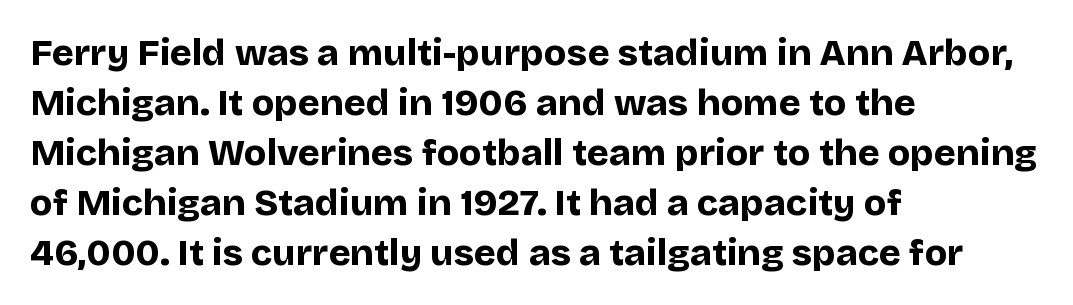
{"serif": "no", "italic": "no", "bold": "yes", "weight": "bold", "width": "normal", "stroke_contrast": "low", "x_height": "large", "monospaced": "no", "underline": "no", "align": "left", "line_spacing": "normal", "line_spacing_ratio": 1.35, "letter_spacing": "normal", "letter_spacing_em": 0.0, "glyph_px": 37}
